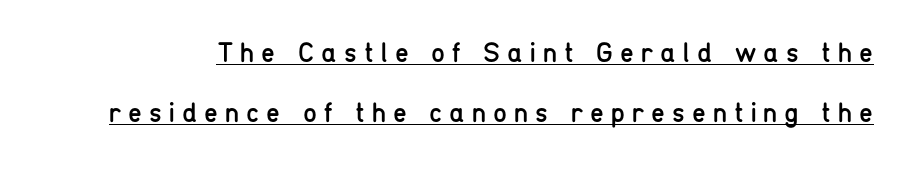
{"serif": "no", "italic": "no", "bold": "no", "weight": "regular", "width": "condensed", "stroke_contrast": "low", "x_height": "medium", "monospaced": "no", "underline": "yes", "line_spacing": "loose", "line_spacing_ratio": 2.14, "letter_spacing": "wide", "letter_spacing_em": 0.25, "glyph_px": 28}
